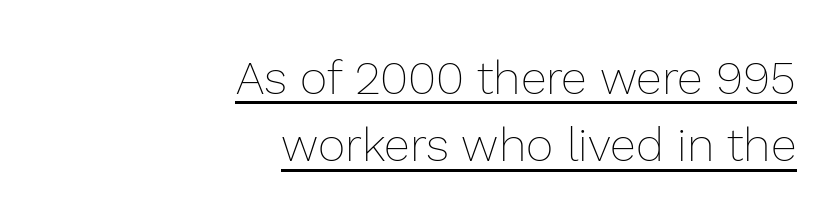
Think of a printed novel: that variable character pitch is what you see here. These lines stack with their right ends in a neat column. Notice how a bar underscores the lettering throughout. Vertically, the passage feels balanced, rows spaced as you'd expect. How are the letters spaced? Ordinarily, with no added tracking. The axis of the letterforms is exactly vertical.
